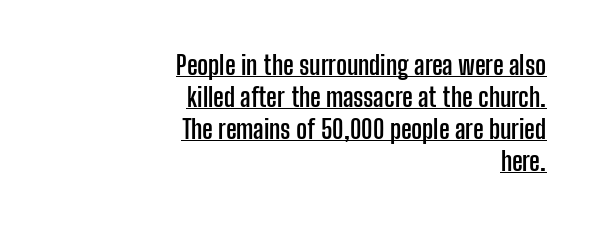
{"italic": "no", "bold": "yes", "underline": "yes", "align": "right", "line_spacing_ratio": 1.23, "letter_spacing": "normal", "letter_spacing_em": 0.0, "glyph_px": 26}
